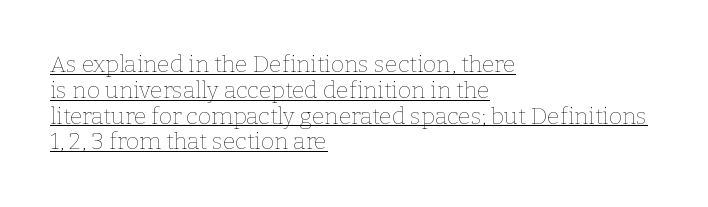
On a weight scale, this lands at 450 or below. Baseline-to-baseline distance is barely more than the letter height. Ascenders rise straight up at ninety degrees. Honestly, the letter spacing is just normal — you wouldn't notice it. Quick note: underline on. The paragraph has a hard left edge and a soft right edge.
